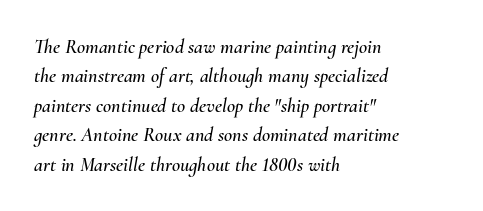
{"italic": "yes", "lean": "right", "slant_degrees": 10, "underline": "no", "align": "left", "line_spacing": "normal", "line_spacing_ratio": 1.47, "letter_spacing": "normal", "letter_spacing_em": 0.0, "glyph_px": 20}
